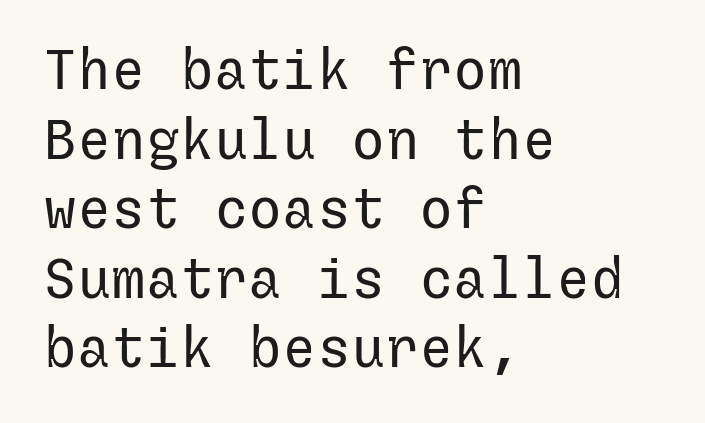
Q: Is the text bold? A: No.
Q: Is the text italic (slanted)? A: No, it is upright.
Q: Is the typeface a serif or a sans-serif typeface? A: Sans-serif.
Q: Is the text underlined? A: No.
Q: How is the paragraph aligned? A: Left-aligned.
Q: Is the spacing between letters normal or unusually wide? A: Normal.
Q: Width (condensed, normal, or wide)? A: Normal.
Q: Stroke contrast? A: Low.
Q: x-height? A: Medium.
